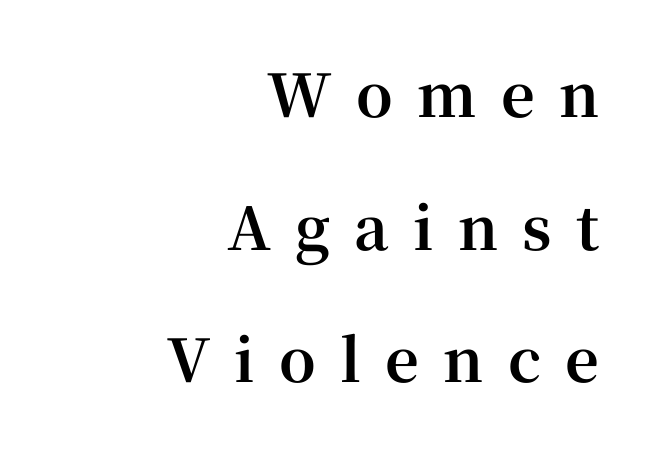
Compared with a flush-left layout, this one pins lines to the opposite, right side. Here the designer chose a conventional face with non-uniform glyph widths. Posture: vertical. A great deal of white space separates one row of letters from the next. Observe the wide spacing: letters keep a clear distance from each other.
